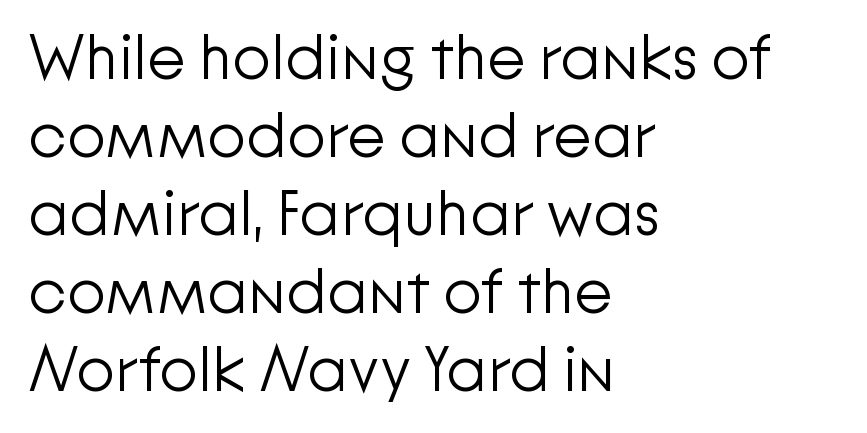
The image shows 63 px light sans-serif type, upright; set left-aligned, line spacing 1.24x, normal letter spacing, not underlined; low stroke contrast and a medium x-height.
